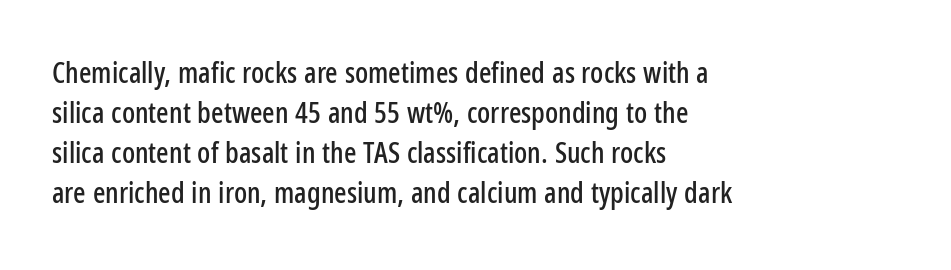
This sample keeps an unexceptional amount of space between lines. The text was rendered using a sans face with plain stroke endings. The passage shown is typed in a proportional face where columns would drift. No word sits above an underline. Between one letter and the next there's only the usual sliver of space. This sample uses an upright cut, with every glyph sitting square on the baseline.
